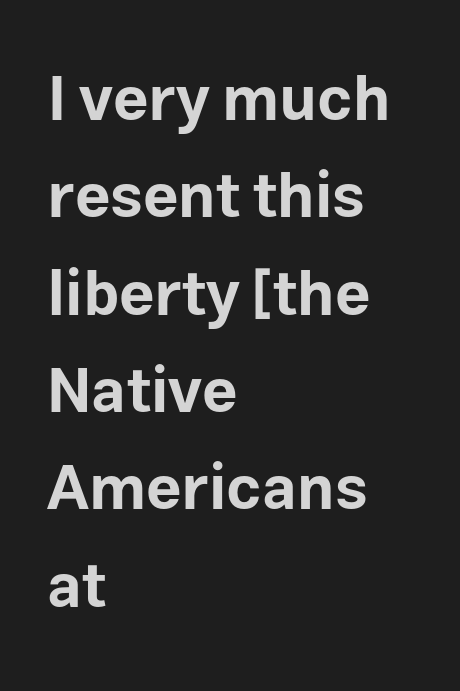
Q: Is the text bold? A: Yes.
Q: Is the text italic (slanted)? A: No, it is upright.
Q: Is the typeface a serif or a sans-serif typeface? A: Sans-serif.
Q: Is the text underlined? A: No.
Q: How is the paragraph aligned? A: Left-aligned.
Q: Is the spacing between letters normal or unusually wide? A: Normal.
Q: Is the spacing between lines tight, normal or loose? A: Normal.
Q: Width (condensed, normal, or wide)? A: Normal.
Q: Stroke contrast? A: Low.
Q: x-height? A: Medium.
Q: Monospaced? A: No.
